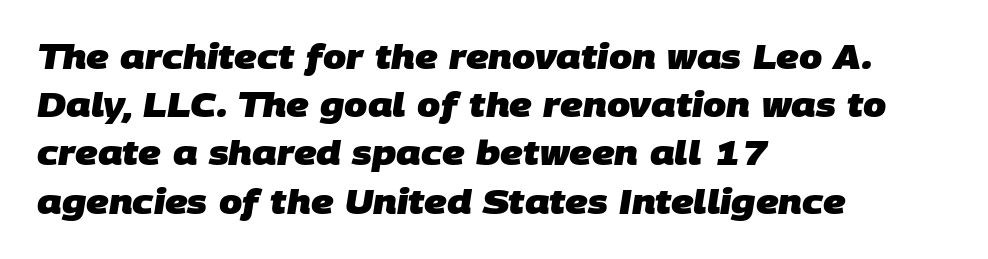
Q: Is the text bold? A: Yes.
Q: Is the typeface a serif or a sans-serif typeface? A: Sans-serif.
Q: Is the text underlined? A: No.
Q: How is the paragraph aligned? A: Left-aligned.
Q: Is the spacing between letters normal or unusually wide? A: Normal.
Q: Is the spacing between lines tight, normal or loose? A: Normal.
Q: Width (condensed, normal, or wide)? A: Normal.
Q: Stroke contrast? A: Low.
Q: x-height? A: Large.
Q: Monospaced? A: No.
